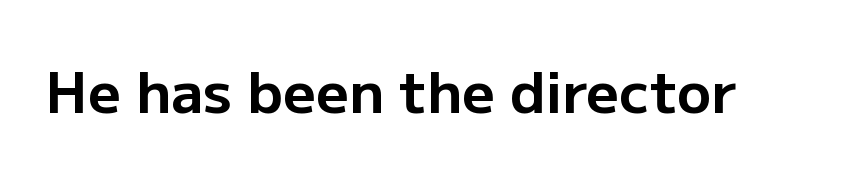
The image shows 57 px bold sans-serif type, upright; set normal letter spacing, not underlined; low stroke contrast and a medium x-height.
